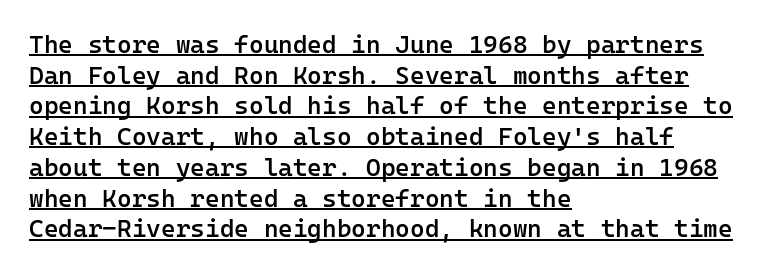
{"italic": "no", "bold": "semi", "underline": "yes", "align": "left", "line_spacing_ratio": 1.23, "letter_spacing": "normal", "letter_spacing_em": 0.0, "glyph_px": 25}
